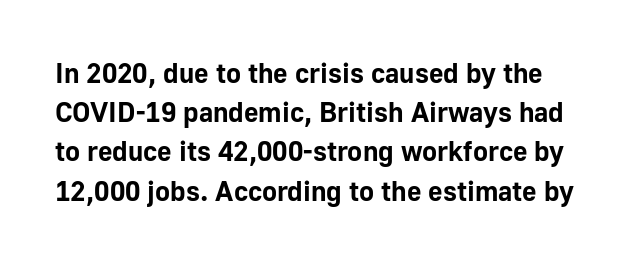
The rendering keeps characters at their native spacing. The letters stand straight up with perfectly vertical stems. Vertically, the passage feels balanced, rows spaced as you'd expect. Plenty of ink on the page — the face is bold. Varying glyph widths throughout — classic text-font behaviour. Does the type have serifs? No, each stem ends abruptly.
